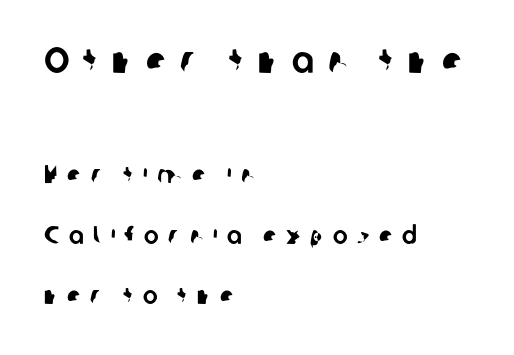
{"serif": "no", "width": "normal", "stroke_contrast": "low", "x_height": "medium", "monospaced": "no", "underline": "no", "align": "left", "line_spacing": "loose", "line_spacing_ratio": 2.42, "letter_spacing": "wide", "letter_spacing_em": 0.37, "larger_block": "first", "size_ratio": 1.48, "glyph_px": 37}
